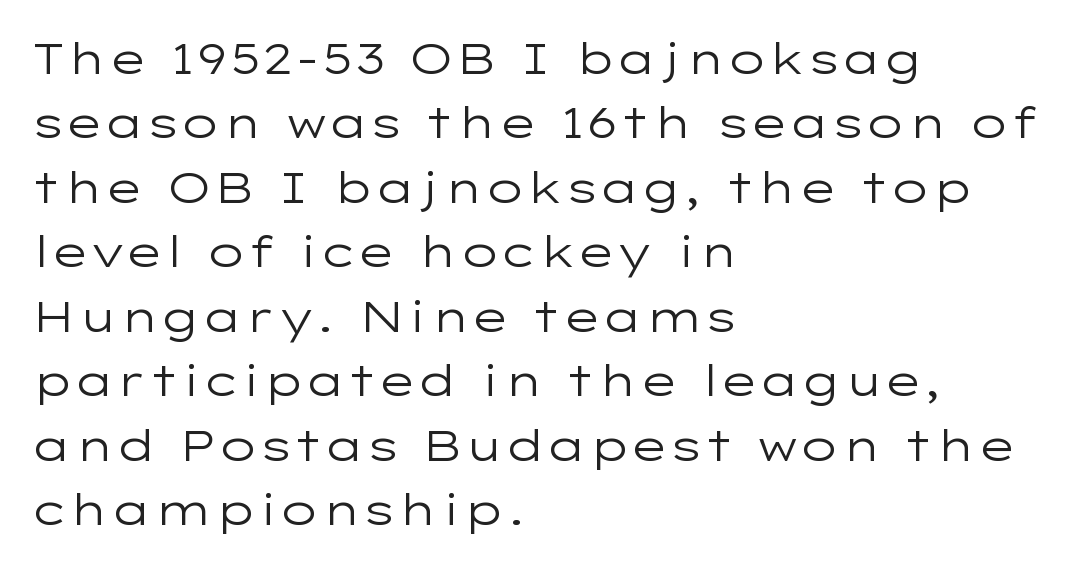
Q: Is the text bold? A: No.
Q: Is the text italic (slanted)? A: No, it is upright.
Q: Is the typeface a serif or a sans-serif typeface? A: Sans-serif.
Q: Is the text underlined? A: No.
Q: How is the paragraph aligned? A: Left-aligned.
Q: Is the spacing between letters normal or unusually wide? A: Normal.
Q: Is the spacing between lines tight, normal or loose? A: Normal.
Q: Width (condensed, normal, or wide)? A: Wide.
Q: Stroke contrast? A: Low.
Q: x-height? A: Medium.
Q: Monospaced? A: No.
